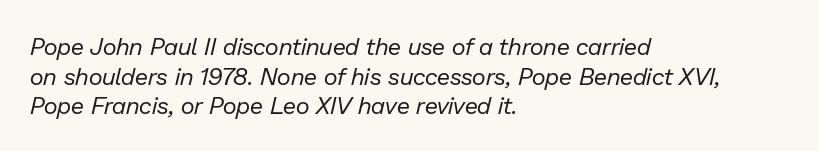
The image shows 24 px text type, italic (leaning right); set left-aligned, line spacing 1.23x, normal letter spacing, not underlined.
